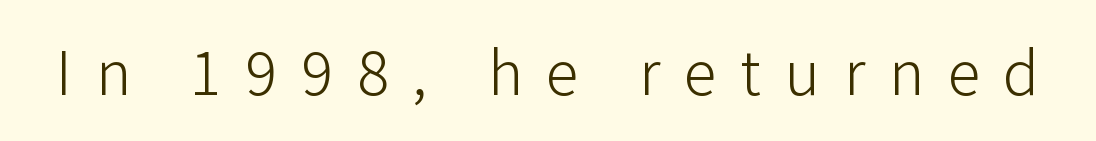
{"serif": "no", "italic": "no", "bold": "no", "weight": "light", "width": "normal", "stroke_contrast": "low", "x_height": "medium", "monospaced": "no", "underline": "no", "letter_spacing": "wide", "letter_spacing_em": 0.36, "glyph_px": 66}
